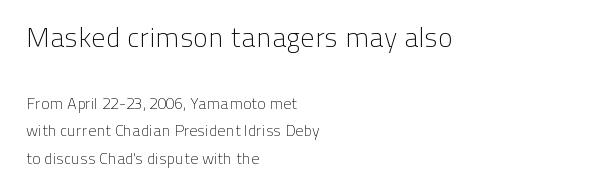
{"serif": "no", "italic": "no", "bold": "no", "weight": "light", "width": "normal", "stroke_contrast": "low", "x_height": "medium", "monospaced": "no", "underline": "no", "align": "left", "line_spacing_ratio": 1.72, "letter_spacing": "normal", "letter_spacing_em": 0.0, "larger_block": "first", "size_ratio": 1.75, "glyph_px": 28}
